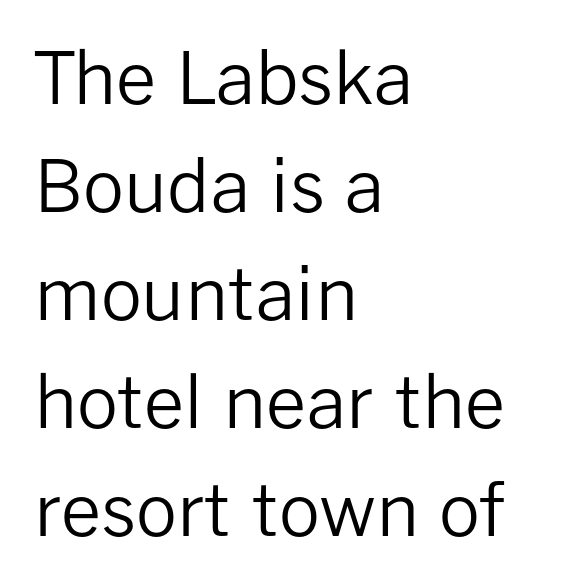
Q: Is the text bold? A: No.
Q: Is the text italic (slanted)? A: No, it is upright.
Q: Is the typeface a serif or a sans-serif typeface? A: Sans-serif.
Q: Is the text underlined? A: No.
Q: How is the paragraph aligned? A: Left-aligned.
Q: Is the spacing between letters normal or unusually wide? A: Normal.
Q: Is the spacing between lines tight, normal or loose? A: Normal.
Q: Width (condensed, normal, or wide)? A: Normal.
Q: Stroke contrast? A: Low.
Q: x-height? A: Medium.
Q: Monospaced? A: No.
